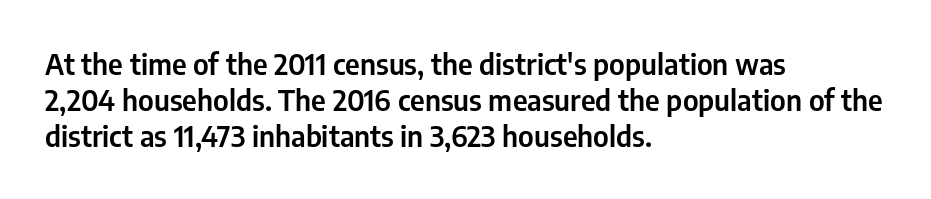
The image shows 29 px condensed sans-serif type, upright; set left-aligned, line spacing 1.24x, normal letter spacing, not underlined; low stroke contrast and a medium x-height.
